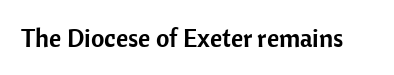
The image shows 26 px text type, upright; set normal letter spacing, not underlined.
